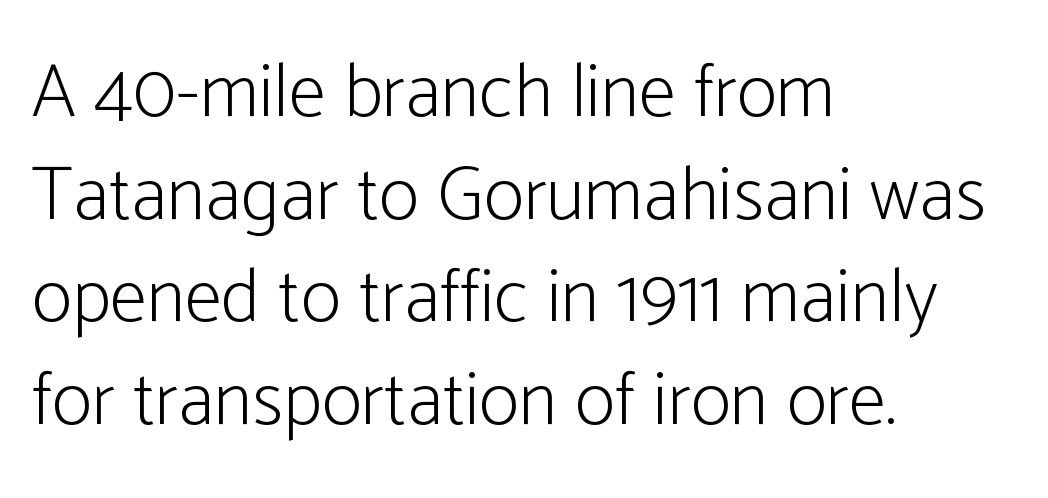
The leading is moderate, giving the passage an even texture. No extra ink here — the face is not bold. These lines are rendered in a variable-pitch font. Descenders hang freely into open space. The letters stand upright; this is a roman face.
